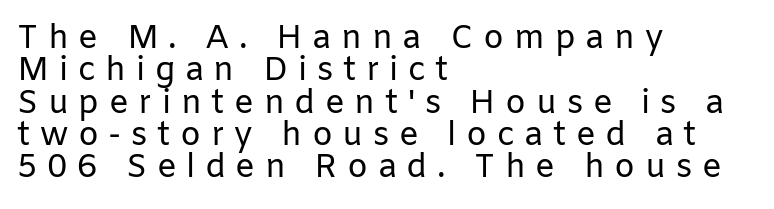
The image shows 33 px regular-weight sans-serif type, upright; set left-aligned, tight line spacing (0.98x), unusually wide letter spacing (+0.29 em), not underlined; low stroke contrast and a medium x-height.
